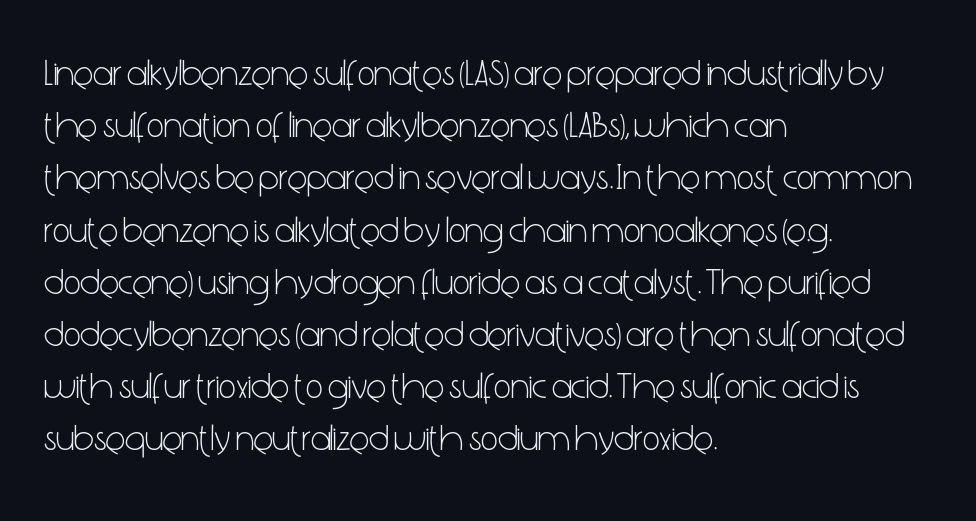
Does the leading feel generous? No, just average. Underlining? Definitely not there. Nothing heavy about these letters — not bold at all. Short note: letters normally spaced. The font family rendered here belongs to the sans-serif group. The type sits square on the baseline with zero lean.
